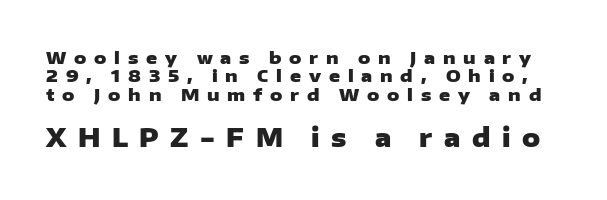
The image shows 25 px bold type, upright; set tight line spacing (1.08x), unusually wide letter spacing (+0.46 em), not underlined; the second (bottom) block is 1.47x larger.
